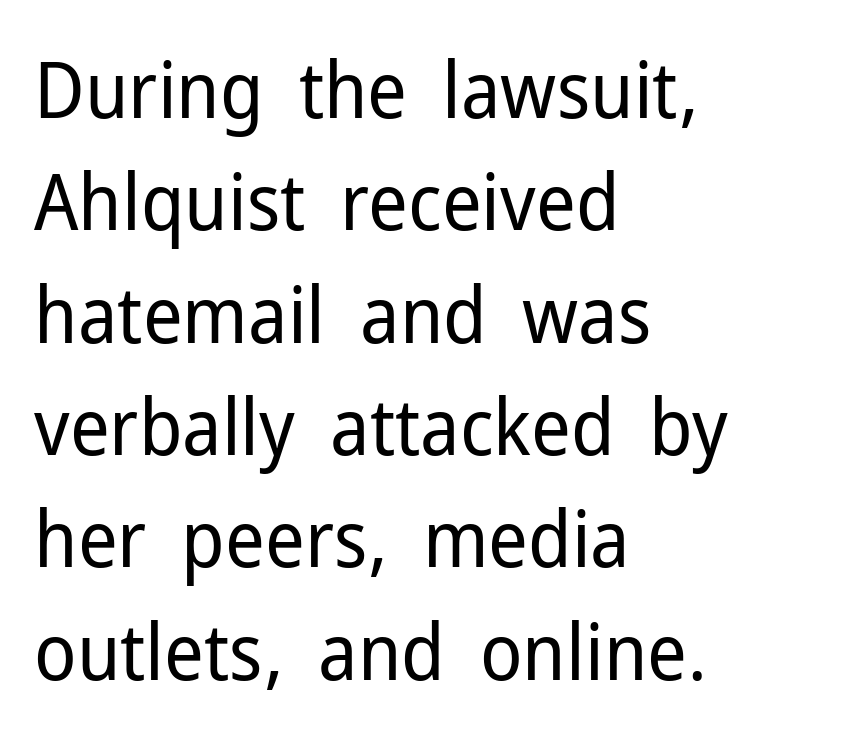
{"serif": "no", "italic": "no", "bold": "no", "weight": "regular", "width": "normal", "stroke_contrast": "low", "x_height": "medium", "monospaced": "no", "underline": "no", "align": "left", "line_spacing": "normal", "line_spacing_ratio": 1.44, "letter_spacing": "normal", "letter_spacing_em": 0.0, "glyph_px": 78}
